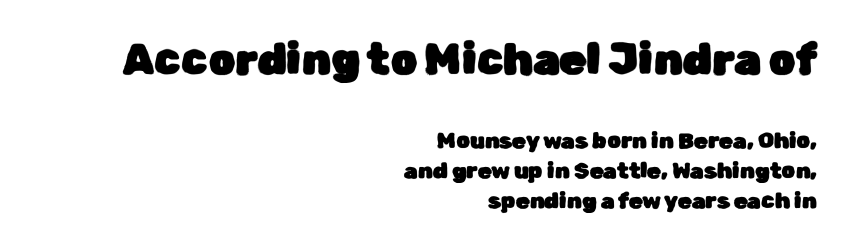
{"serif": "no", "italic": "no", "width": "normal", "stroke_contrast": "low", "x_height": "medium", "monospaced": "no", "underline": "no", "align": "right", "line_spacing": "normal", "line_spacing_ratio": 1.38, "letter_spacing": "normal", "letter_spacing_em": 0.0, "larger_block": "first", "size_ratio": 1.95, "glyph_px": 43}
